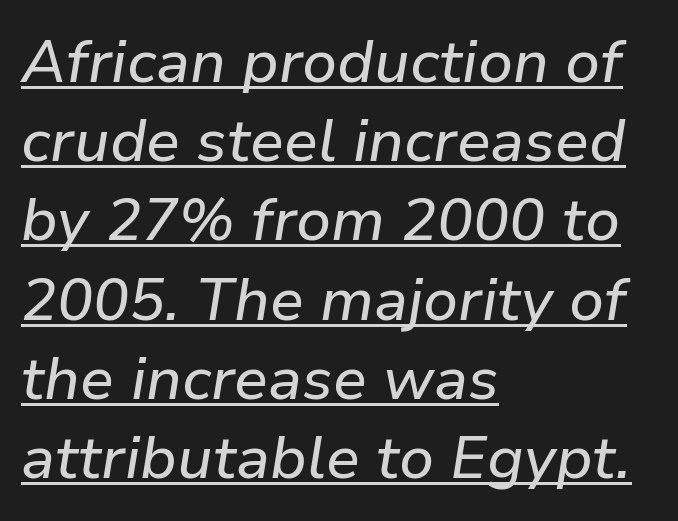
Do the characters align in a grid? No, the font is proportional. Quick note: underline on. What stands out about the letter spacing? Nothing — it is the standard amount. The rendering anchors every line to the left-hand side. Successive baselines arrive at the customary interval.
